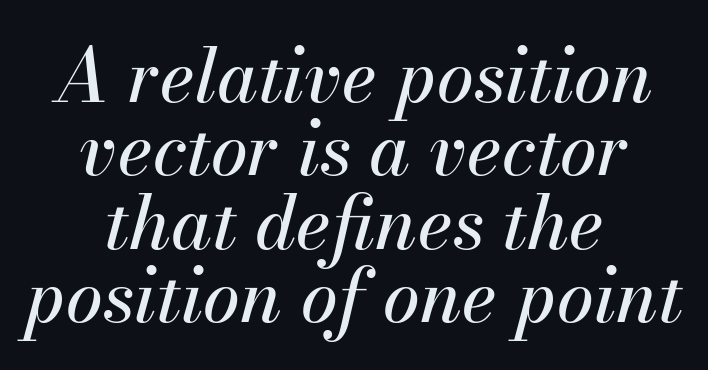
Q: Is the text italic (slanted)? A: Yes, it leans right by about 13 degrees.
Q: Is the text underlined? A: No.
Q: How is the paragraph aligned? A: Centered.
Q: Is the spacing between letters normal or unusually wide? A: Normal.
Q: Is the spacing between lines tight, normal or loose? A: Tight.
Q: Width (condensed, normal, or wide)? A: Normal.
Q: Stroke contrast? A: Medium.
Q: x-height? A: Small.
Q: Monospaced? A: No.
